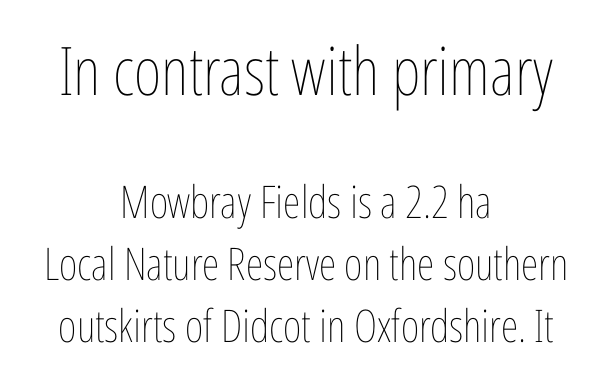
{"italic": "no", "bold": "no", "weight": "thin", "width": "condensed", "stroke_contrast": "low", "x_height": "medium", "monospaced": "no", "underline": "no", "align": "center", "line_spacing": "normal", "line_spacing_ratio": 1.38, "letter_spacing": "normal", "letter_spacing_em": 0.0, "larger_block": "first", "size_ratio": 1.49, "glyph_px": 67}
